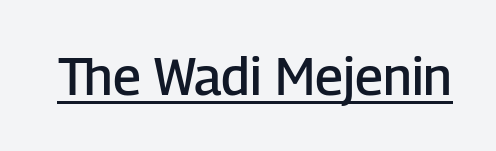
Here the designer chose a conventional face with non-uniform glyph widths. Each glyph is drawn with semibold strokes, heavier than normal yet not fully bold. Somebody hit Ctrl+U on this one — the words are underlined. The characters display no serif detailing; their extremities are plain. These lines were composed using upright roman letters.
